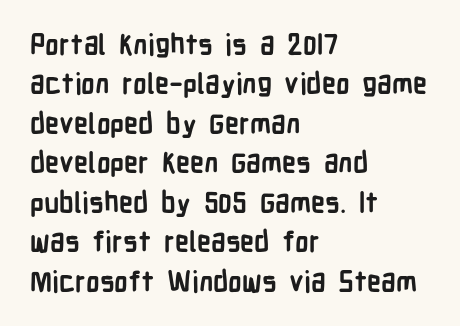
{"serif": "no", "italic": "no", "bold": "yes", "weight": "semibold", "width": "condensed", "stroke_contrast": "low", "x_height": "medium", "monospaced": "no", "underline": "no", "align": "left", "line_spacing": "normal", "line_spacing_ratio": 1.41, "letter_spacing": "normal", "letter_spacing_em": 0.0, "glyph_px": 28}
